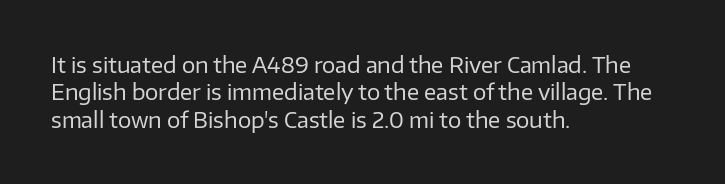
{"italic": "no", "bold": "no", "underline": "no", "align": "left", "line_spacing": "normal", "line_spacing_ratio": 1.3, "letter_spacing": "normal", "letter_spacing_em": 0.0, "glyph_px": 21}
